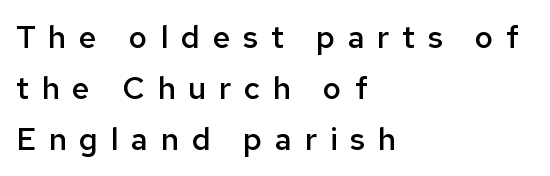
The image shows 31 px semibold sans-serif type, upright; set left-aligned, normal line spacing (1.64x), unusually wide letter spacing (+0.41 em), not underlined; low stroke contrast and a medium x-height.
